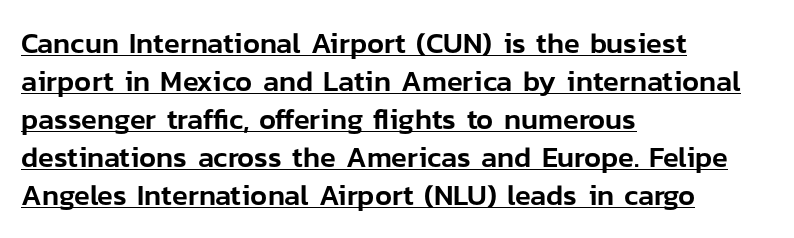
{"serif": "no", "italic": "no", "width": "normal", "stroke_contrast": "low", "x_height": "medium", "monospaced": "no", "underline": "yes", "align": "left", "line_spacing": "normal", "line_spacing_ratio": 1.31, "letter_spacing": "normal", "letter_spacing_em": 0.0, "glyph_px": 29}
